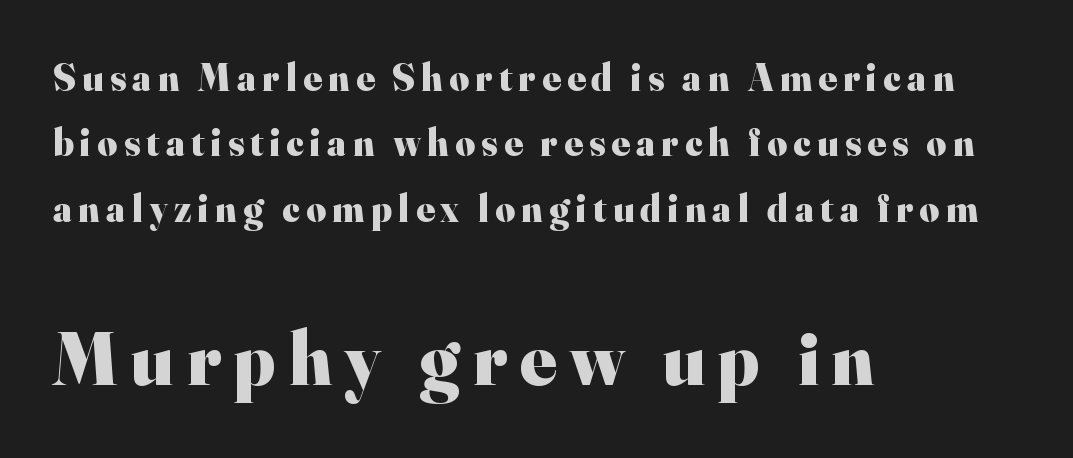
The image shows 76 px heavy serif type, upright; set left-aligned, line spacing 1.72x, not underlined; the second (bottom) block is 2.0x larger; high stroke contrast and a small x-height.
